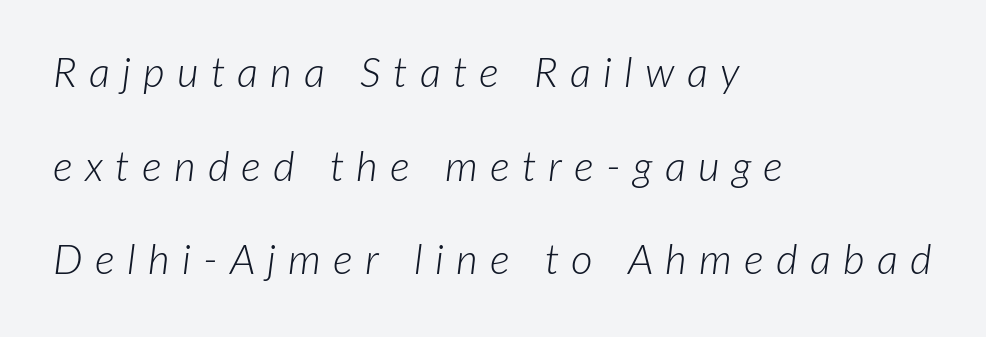
Q: Is the text bold? A: No.
Q: Is the text italic (slanted)? A: Yes, it leans right by about 7 degrees.
Q: Is the text underlined? A: No.
Q: How is the paragraph aligned? A: Left-aligned.
Q: Is the spacing between letters normal or unusually wide? A: Unusually wide.
Q: Is the spacing between lines tight, normal or loose? A: Loose.
Q: Width (condensed, normal, or wide)? A: Normal.
Q: Stroke contrast? A: Low.
Q: x-height? A: Medium.
Q: Monospaced? A: No.
